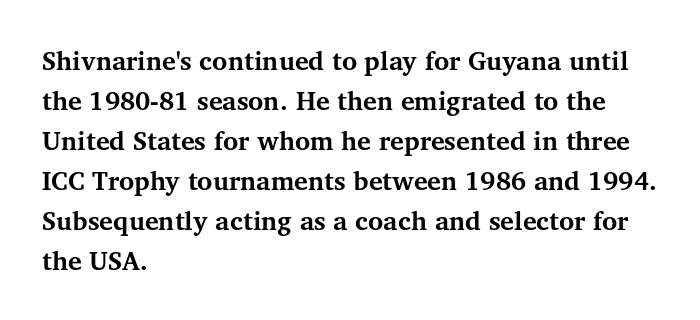
Q: Is the text bold? A: Yes.
Q: Is the text italic (slanted)? A: No, it is upright.
Q: Is the text underlined? A: No.
Q: How is the paragraph aligned? A: Left-aligned.
Q: Is the spacing between letters normal or unusually wide? A: Normal.
Q: Is the spacing between lines tight, normal or loose? A: Normal.
